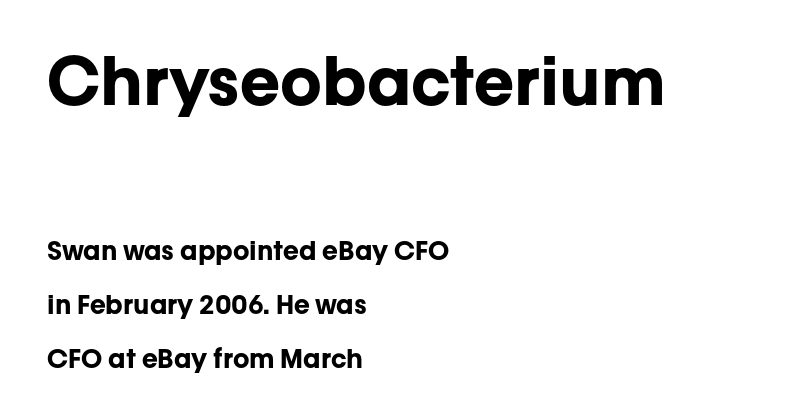
{"serif": "no", "italic": "no", "bold": "yes", "weight": "bold", "width": "normal", "stroke_contrast": "low", "x_height": "medium", "monospaced": "no", "underline": "no", "align": "left", "line_spacing": "loose", "line_spacing_ratio": 2.08, "letter_spacing": "normal", "letter_spacing_em": 0.0, "larger_block": "first", "size_ratio": 2.54, "glyph_px": 66}
